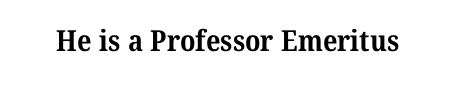
Q: Is the text bold? A: Yes.
Q: Is the typeface a serif or a sans-serif typeface? A: Serif.
Q: Is the text underlined? A: No.
Q: Is the spacing between letters normal or unusually wide? A: Normal.
Q: Width (condensed, normal, or wide)? A: Normal.
Q: Stroke contrast? A: Medium.
Q: x-height? A: Medium.
Q: Monospaced? A: No.
